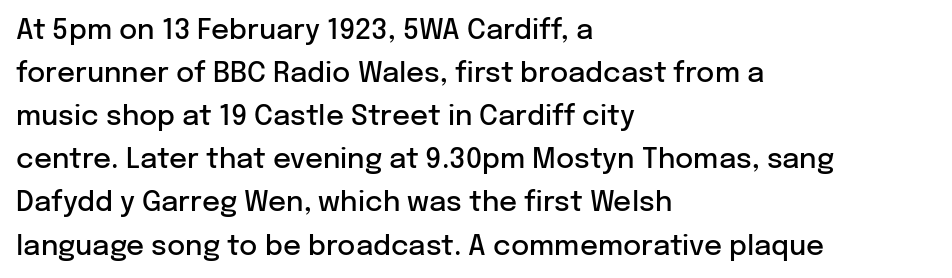
Do the characters align in a grid? No, the font is proportional. Is there any slant? The stems are plumb. All the whitespace from short lines collects on the right. The area under the type is left untouched. Is this a sans? Yes — the strokes have no serifs. Moderately thickened strokes mark this as semibold type.
